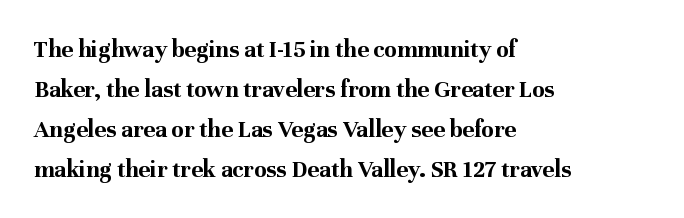
Tracking value appears to be zero — textbook default spacing. The text block is weighted toward the left margin, trailing off unevenly rightward. Posture: straight, roman, zero tilt. Regarding leading, the lines here are spaced in the standard way. Honestly, there is no underline to notice here at all. Thick stems and heavy bowls — unmistakably bold.
